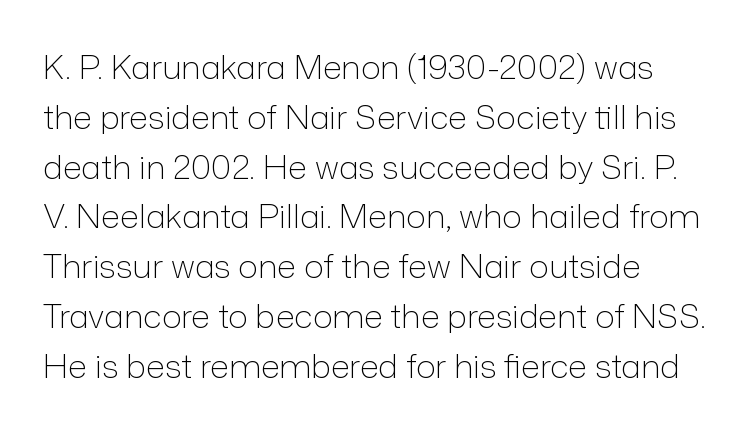
Just letters on the line, the space beneath them empty. Left-aligned paragraph, ragged on the right. No italicization has been applied; the sample stays upright. This sample uses a sans-serif face. Heaviness? Minimal to ordinary, like unemphasized prose.
